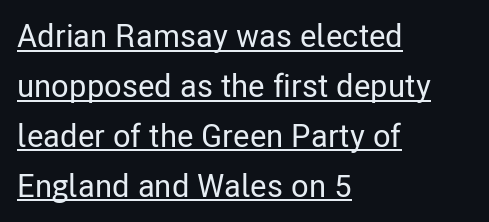
The image shows 32 px condensed sans-serif type, upright; set left-aligned, normal line spacing (1.56x), normal letter spacing, underlined; low stroke contrast and a medium x-height.
